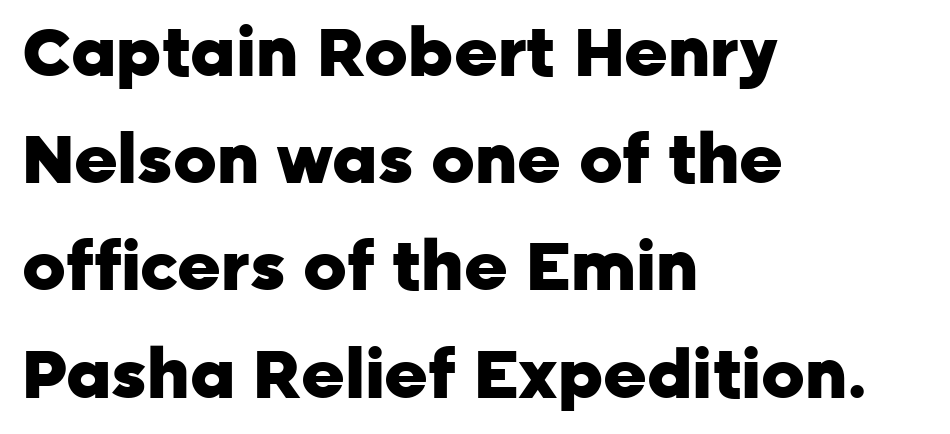
The image shows 67 px heavy sans-serif type, upright; set left-aligned, normal line spacing (1.6x), normal letter spacing, not underlined; low stroke contrast and a medium x-height.
